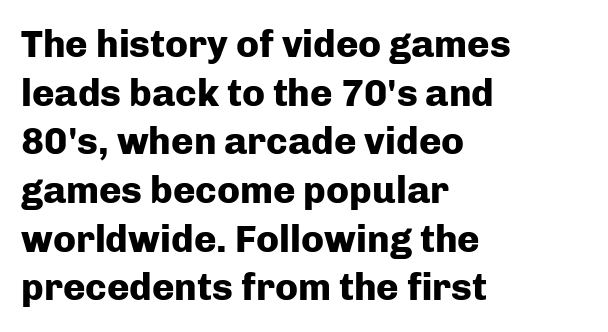
The image shows 38 px heavy sans-serif type, upright; set left-aligned, normal line spacing (1.28x), normal letter spacing, not underlined; low stroke contrast and a medium x-height.
